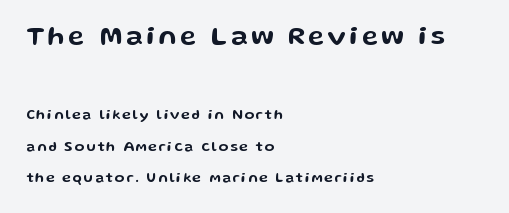
Q: Is the text italic (slanted)? A: No, it is upright.
Q: Is the text underlined? A: No.
Q: How is the paragraph aligned? A: Left-aligned.
Q: Is the spacing between lines tight, normal or loose? A: Loose.
Q: Which block of text is set in a larger size, the first (top) or the second (bottom)? A: The first (top) one.
